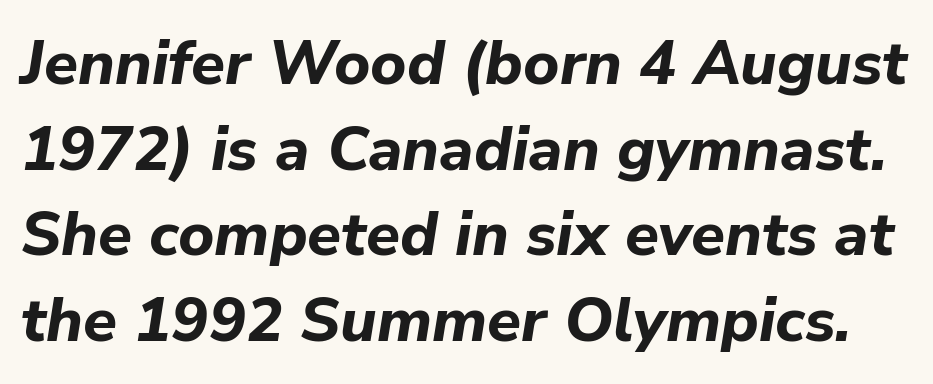
Q: Is the text bold? A: Yes.
Q: Is the text italic (slanted)? A: Yes, it leans right by about 9 degrees.
Q: Is the text underlined? A: No.
Q: Is the spacing between letters normal or unusually wide? A: Normal.
Q: Is the spacing between lines tight, normal or loose? A: Normal.
Q: Width (condensed, normal, or wide)? A: Normal.
Q: Stroke contrast? A: Low.
Q: x-height? A: Medium.
Q: Monospaced? A: No.
